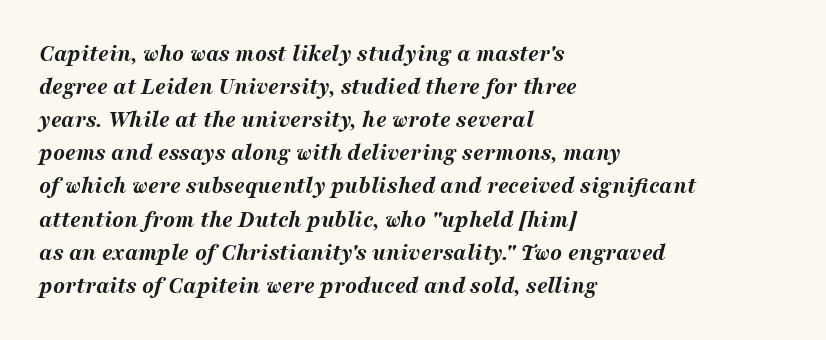
The image shows 24 px bold type, italic (leaning right); set left-aligned, normal line spacing (1.38x), normal letter spacing, not underlined.
